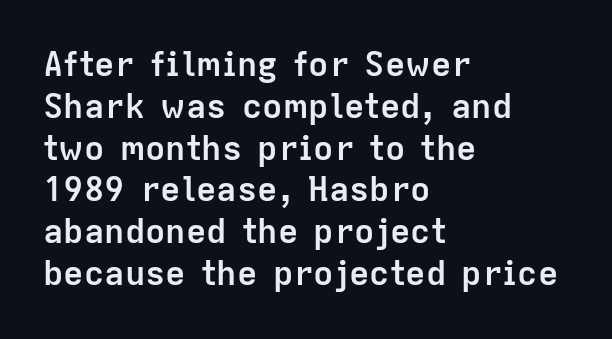
The image shows 34 px semibold sans-serif type, upright; set left-aligned, line spacing 1.23x, normal letter spacing, not underlined; low stroke contrast and a medium x-height.
